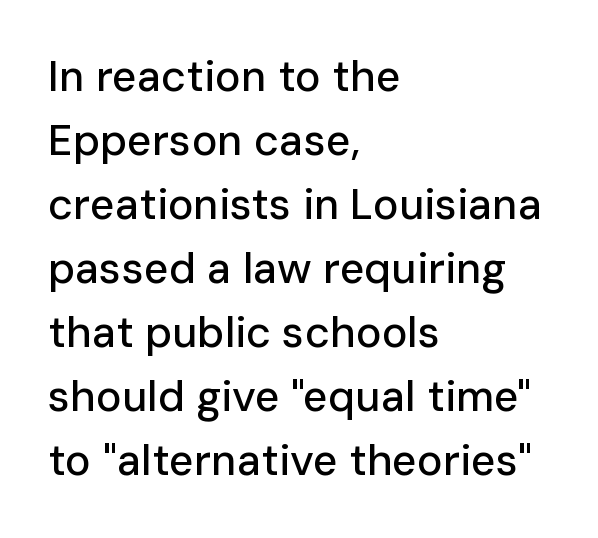
If you drew a line through each stem, it would be perfectly vertical. Vertical spacing — default. The horizontal fit of the characters is conventional and even. The glyphs are unaccompanied by any horizontal stroke below them. These lines are rendered in a variable-pitch font.
